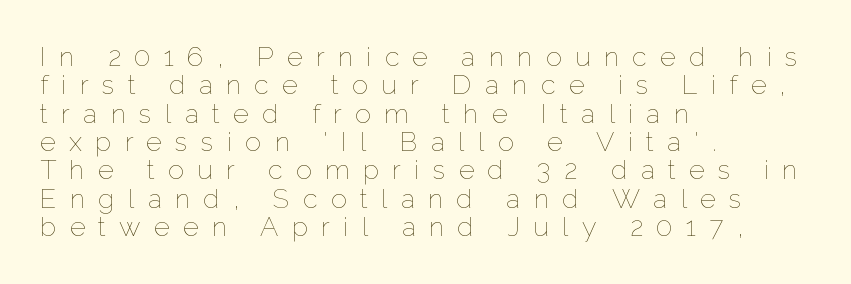
This sample trades vertical openness for compactness between lines. Casual observation: everything's shoved over to the left. The horizontal fit of the characters is loose and conspicuously gappy. Vertical stems look standard width or narrower in stroke. Nobody drew a line under any word here. Characters remain perfectly vertical along every line.
